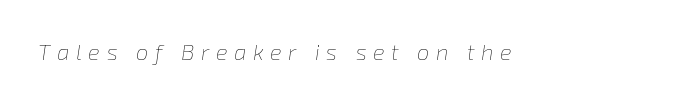
{"italic": "yes", "lean": "right", "slant_degrees": 8, "bold": "no", "underline": "no", "letter_spacing": "wide", "letter_spacing_em": 0.3, "glyph_px": 22}
